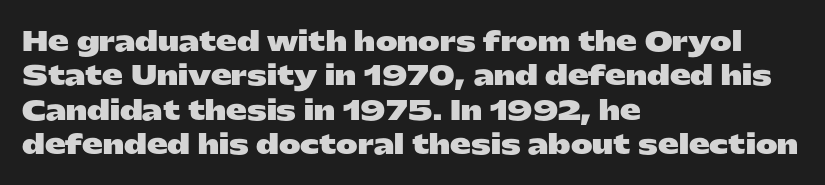
Words appear dense and cohesive because spacing is normal. Typeset ragged right — the left edge is the straight one. This sample keeps an unexceptional amount of space between lines. A clean baseline with only descenders dipping below it. Notice how thick the strokes are: this is what a full bold looks like. This is the regular roman posture of the typeface.
